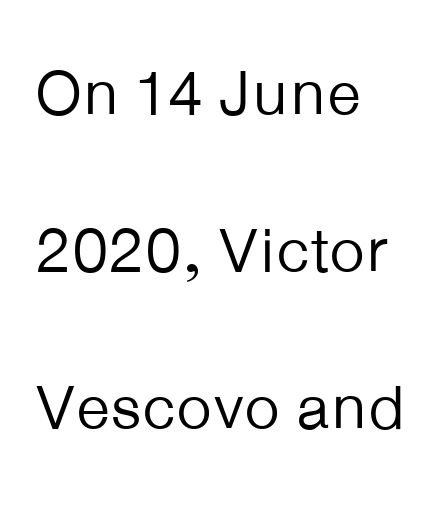
The image shows 63 px regular-weight sans-serif type, upright; set left-aligned, loose line spacing (2.49x), normal letter spacing, not underlined; low stroke contrast and a medium x-height.
